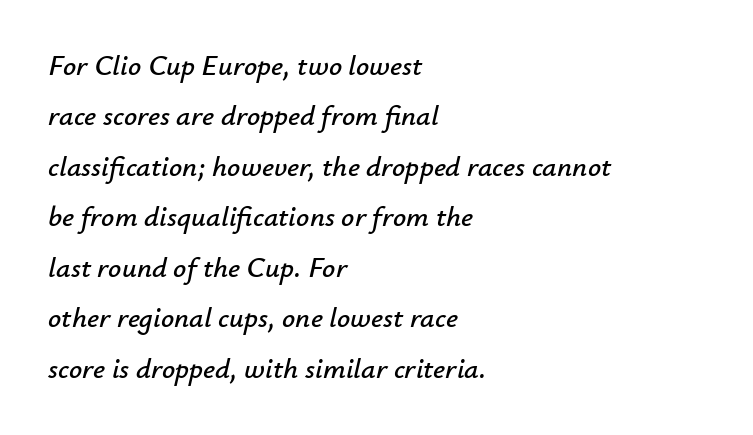
Q: Is the text italic (slanted)? A: Yes, it leans right by about 12 degrees.
Q: Is the text underlined? A: No.
Q: How is the paragraph aligned? A: Left-aligned.
Q: Is the spacing between letters normal or unusually wide? A: Normal.
Q: Width (condensed, normal, or wide)? A: Normal.
Q: Stroke contrast? A: Low.
Q: x-height? A: Small.
Q: Monospaced? A: No.
